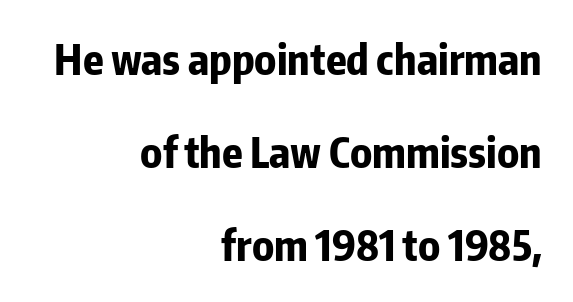
The image shows 42 px bold, condensed sans-serif type, upright; set right-aligned, loose line spacing (2.21x), normal letter spacing, not underlined; low stroke contrast and a medium x-height.
